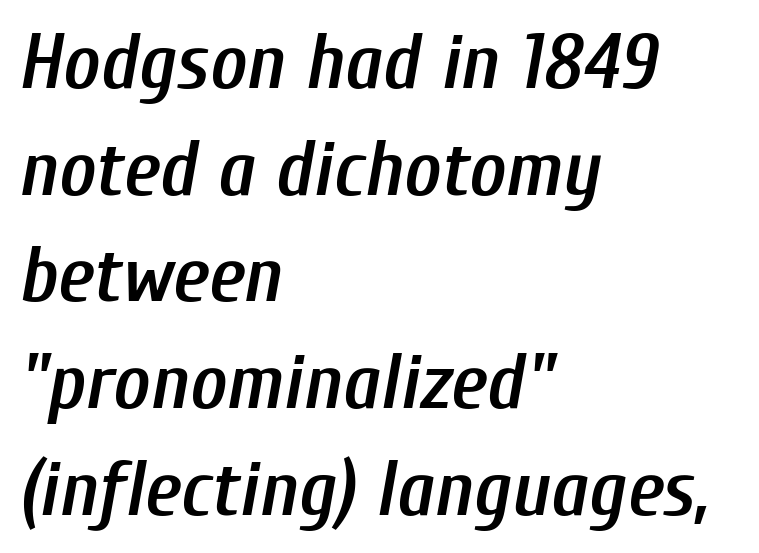
The image shows 79 px semibold, condensed type, italic (leaning right); set left-aligned, normal line spacing (1.35x), normal letter spacing, not underlined; low stroke contrast and a medium x-height.
